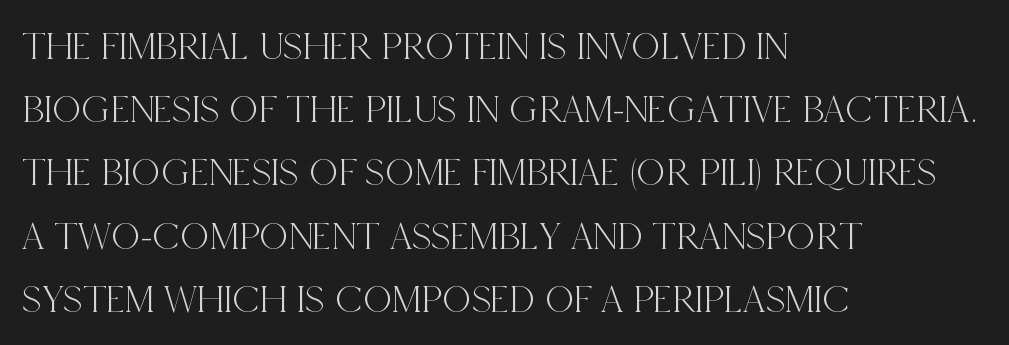
{"serif": "yes", "italic": "no", "width": "condensed", "x_height": "large", "monospaced": "no", "underline": "no", "align": "left", "line_spacing": "normal", "line_spacing_ratio": 1.58, "letter_spacing": "normal", "letter_spacing_em": 0.0, "glyph_px": 40}
